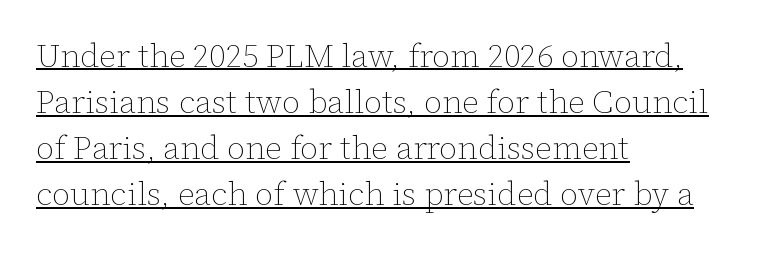
The image shows 32 px thin type, upright; set left-aligned, normal line spacing (1.44x), normal letter spacing, underlined; low stroke contrast and a medium x-height.
